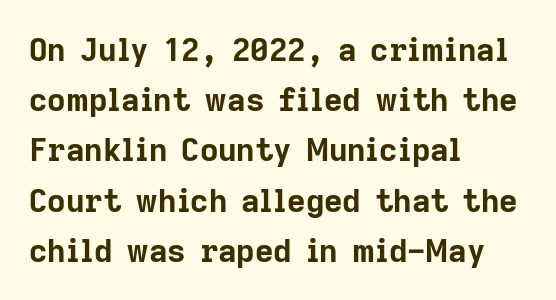
The image shows 32 px bold sans-serif type, upright; set left-aligned, normal line spacing (1.57x), normal letter spacing, not underlined; low stroke contrast and a medium x-height.
